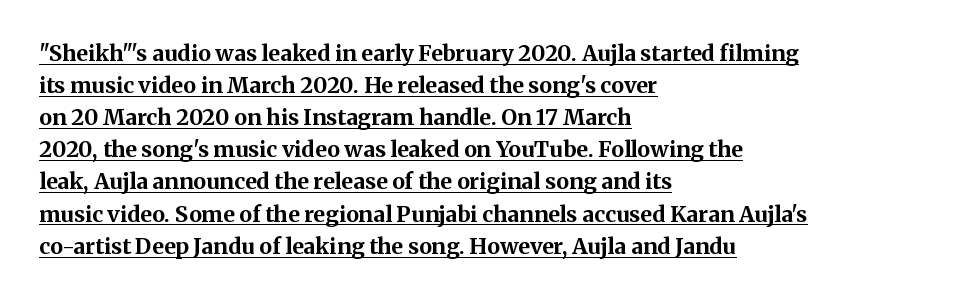
{"italic": "no", "bold": "yes", "underline": "yes", "align": "left", "line_spacing": "normal", "line_spacing_ratio": 1.46, "letter_spacing": "normal", "letter_spacing_em": 0.0, "glyph_px": 22}
